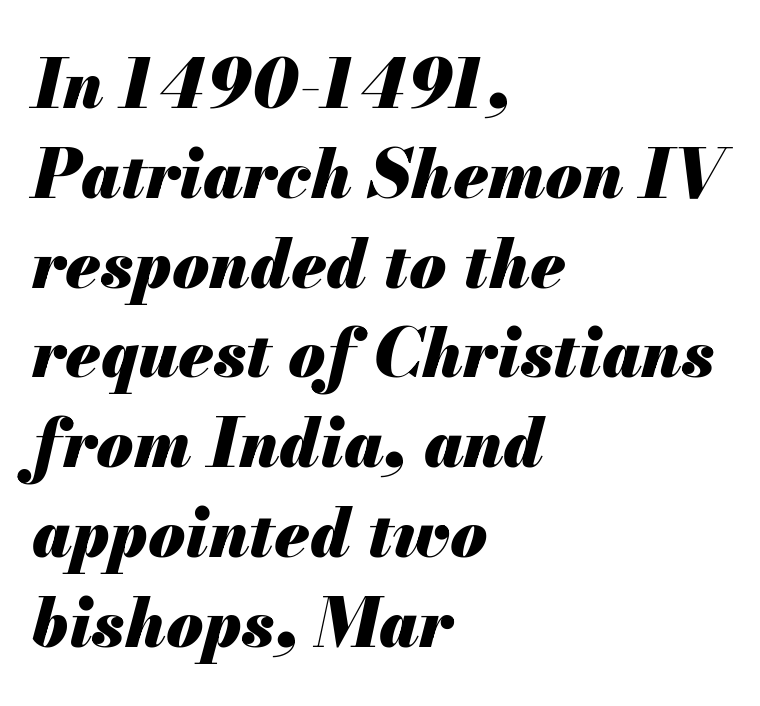
Q: Is the text bold? A: Yes.
Q: Is the text italic (slanted)? A: Yes, it leans right by about 13 degrees.
Q: Is the text underlined? A: No.
Q: How is the paragraph aligned? A: Left-aligned.
Q: Is the spacing between letters normal or unusually wide? A: Normal.
Q: Is the spacing between lines tight, normal or loose? A: Normal.
Q: Width (condensed, normal, or wide)? A: Normal.
Q: Stroke contrast? A: Medium.
Q: x-height? A: Small.
Q: Monospaced? A: No.
